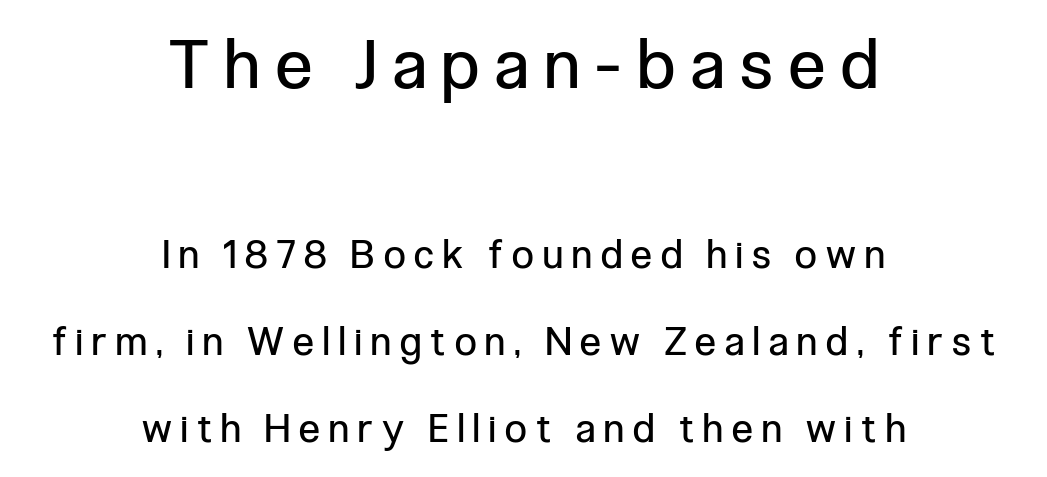
Q: Is the text bold? A: No.
Q: Is the text italic (slanted)? A: No, it is upright.
Q: Is the typeface a serif or a sans-serif typeface? A: Sans-serif.
Q: Is the text underlined? A: No.
Q: How is the paragraph aligned? A: Centered.
Q: Is the spacing between letters normal or unusually wide? A: Unusually wide.
Q: Is the spacing between lines tight, normal or loose? A: Loose.
Q: Which block of text is set in a larger size, the first (top) or the second (bottom)? A: The first (top) one.
Q: Width (condensed, normal, or wide)? A: Condensed.
Q: Stroke contrast? A: Low.
Q: x-height? A: Medium.
Q: Monospaced? A: No.
